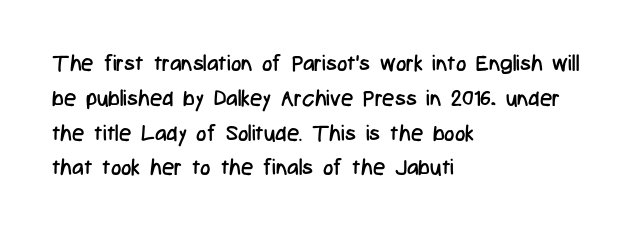
The image shows 22 px text type, upright; set left-aligned, normal line spacing (1.58x), normal letter spacing, not underlined.
